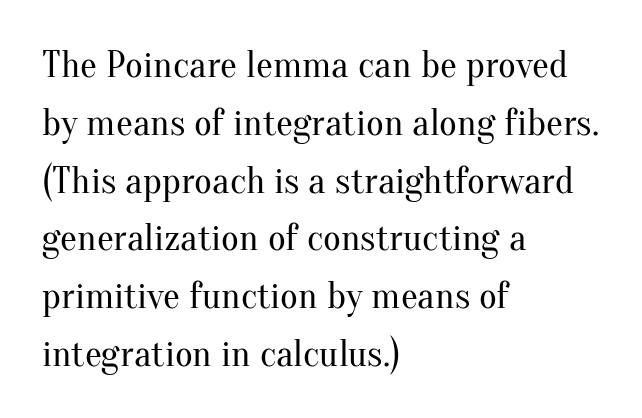
{"serif": "yes", "italic": "no", "bold": "no", "weight": "regular", "width": "normal", "stroke_contrast": "medium", "x_height": "small", "monospaced": "no", "underline": "no", "align": "left", "line_spacing": "normal", "line_spacing_ratio": 1.52, "letter_spacing": "normal", "letter_spacing_em": 0.0, "glyph_px": 38}
